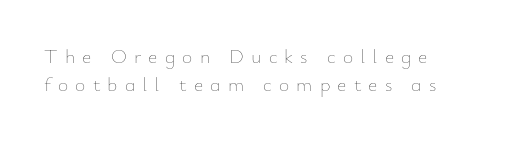
Letters rest on an invisible, unmarked baseline. Heft: none added — not bold. What's the leading like? Ordinary, nothing unusual. How are the letters spaced? Widely, with obvious added tracking.
